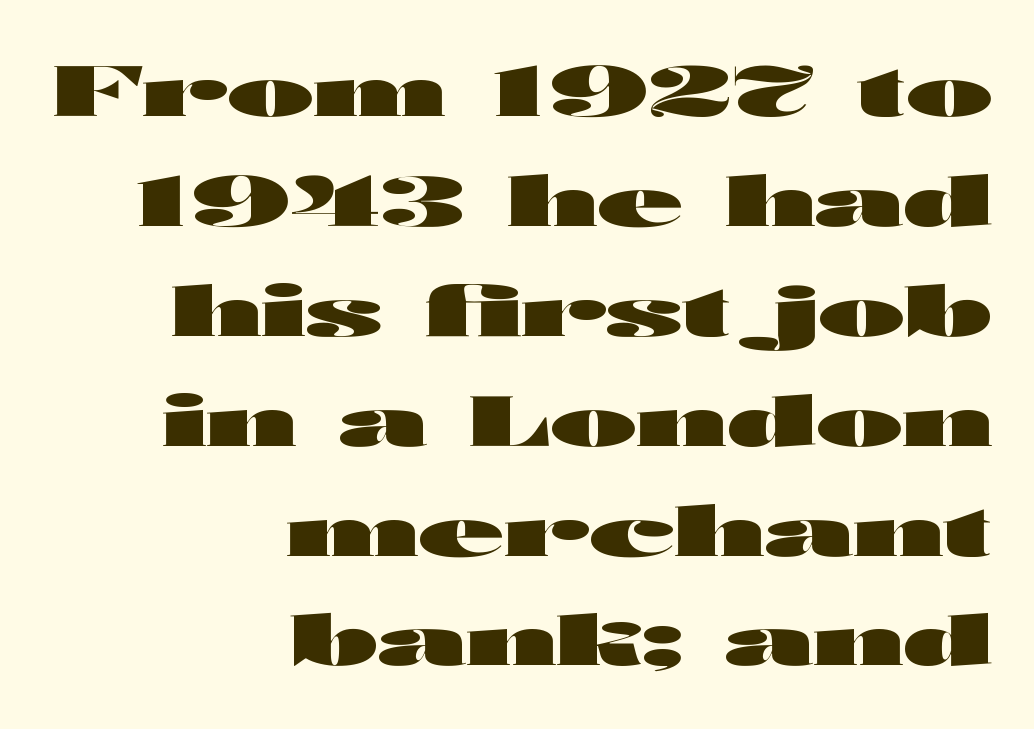
Think of a printed novel: that variable character pitch is what you see here. Tracking value appears to be zero — textbook default spacing. Nothing sits at the stroke ends, so this counts as sans-serif. The setting favours the right margin, as signatures and pull-quotes sometimes do. The passage shown is emphatically bold.
